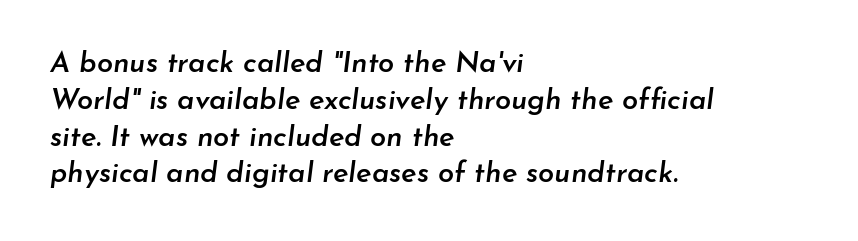
The image shows 29 px semibold type, italic (leaning right); set left-aligned, normal line spacing (1.27x), normal letter spacing, not underlined; low stroke contrast and a small x-height.
